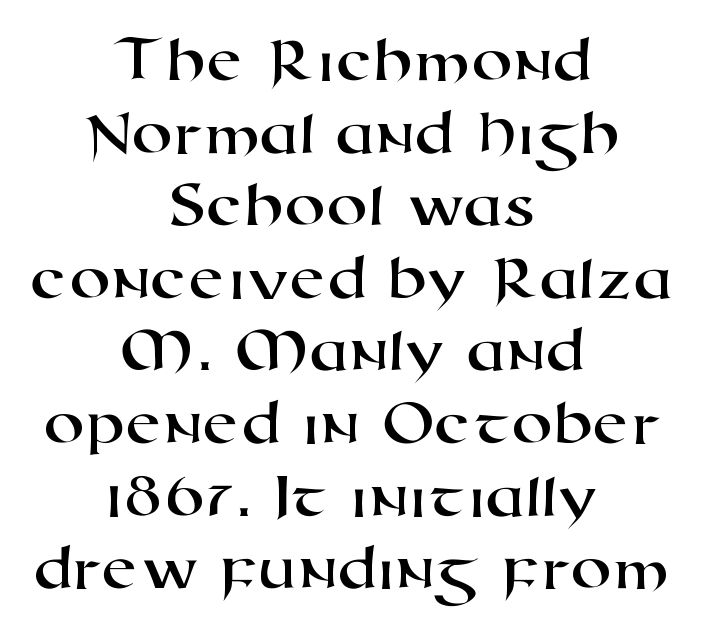
The image shows 66 px wide sans-serif type; set centered, tight line spacing (1.1x), normal letter spacing, not underlined; high stroke contrast and a medium x-height.
